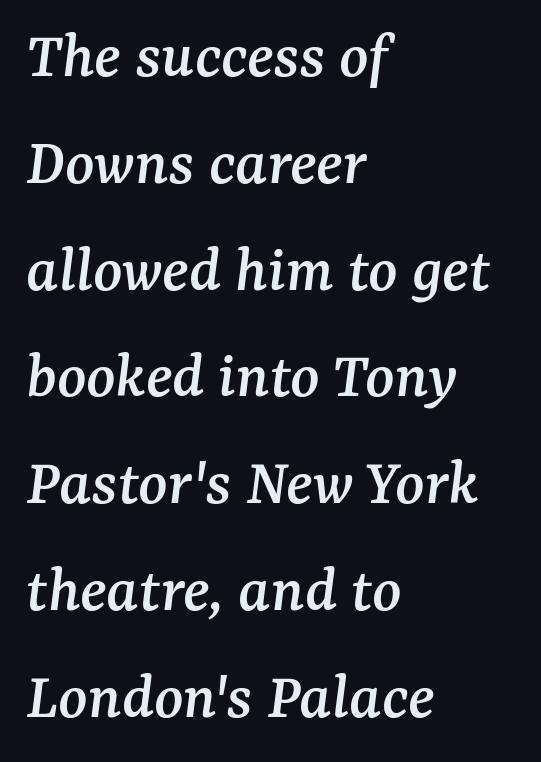
Every character sits at an angle, as italics do. Check under the words: just untouched page. The text was rendered using a seriffed face with decorative stroke endings. Looks like regular typesetting: each glyph gets only the width it needs. The lines in this sample share a left origin and differ only in where they stop. There is no visible air inserted between adjacent glyphs.
